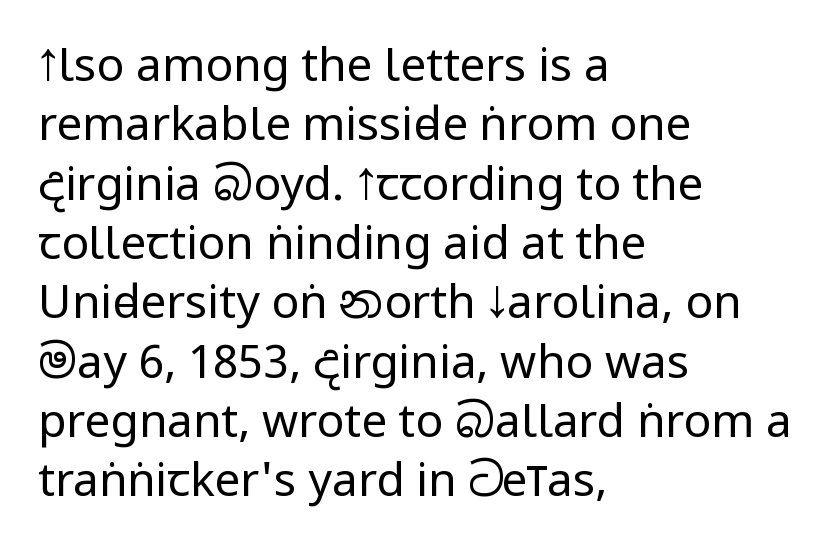
The image shows 46 px regular-weight, condensed sans-serif type, upright; set left-aligned, normal line spacing (1.29x), normal letter spacing, not underlined; low stroke contrast and a large x-height.
